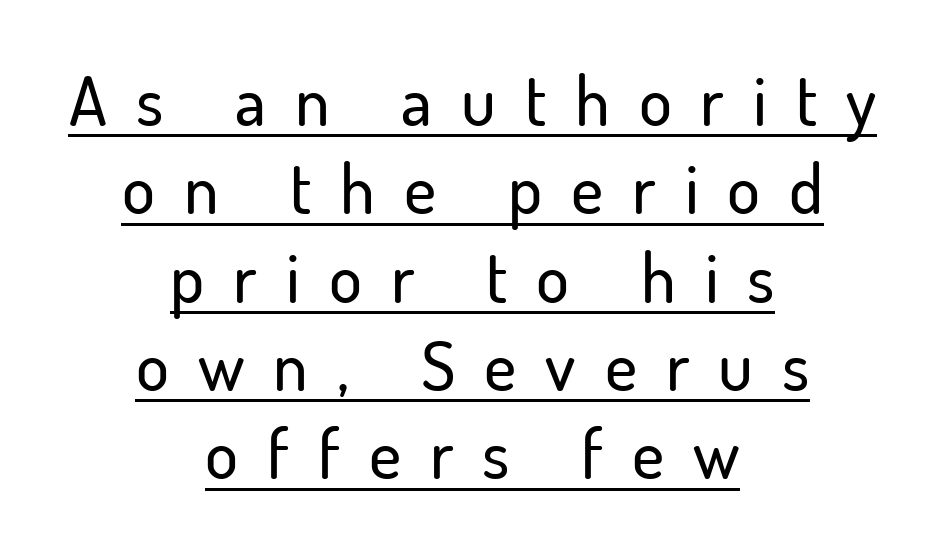
Italic: no, the glyphs are upright roman. What's the leading like? Ordinary, nothing unusual. Serif or sans? Sans — the stroke terminals are bare. Between one letter and the next there's a generous, obvious gap. Does a line run under the words? Yes, clearly.
